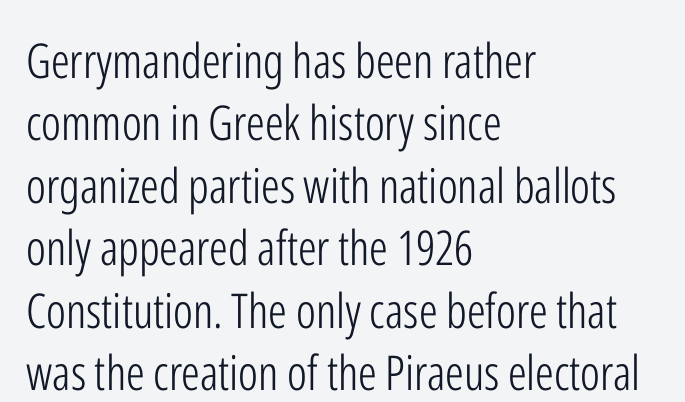
Vertical strokes here are truly vertical. Rows of type keep a routine distance in the vertical direction. Proportional: the letters do not fall into vertical columns. This rendering features lettering with no underline. This sample uses a sans-serif face. This rendering uses left alignment, leaving the right contour irregular.
